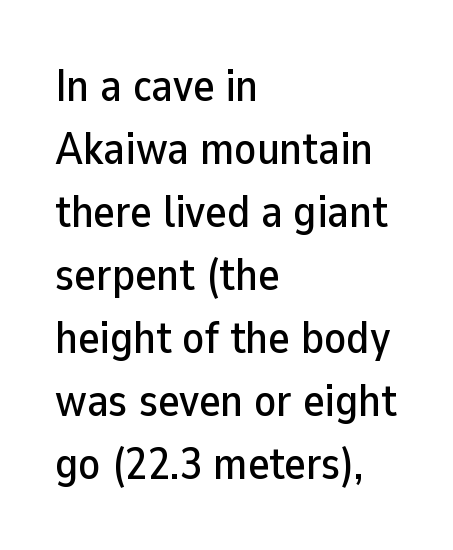
Q: Is the text italic (slanted)? A: No, it is upright.
Q: Is the typeface a serif or a sans-serif typeface? A: Sans-serif.
Q: Is the text underlined? A: No.
Q: How is the paragraph aligned? A: Left-aligned.
Q: Is the spacing between letters normal or unusually wide? A: Normal.
Q: Is the spacing between lines tight, normal or loose? A: Normal.
Q: Width (condensed, normal, or wide)? A: Normal.
Q: Stroke contrast? A: Low.
Q: x-height? A: Medium.
Q: Monospaced? A: No.
